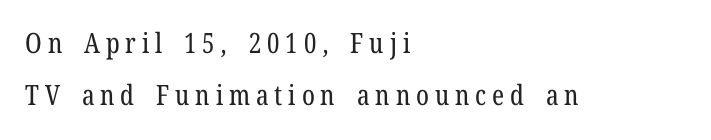
{"serif": "yes", "italic": "no", "bold": "no", "weight": "regular", "width": "condensed", "stroke_contrast": "low", "x_height": "medium", "monospaced": "no", "underline": "no", "align": "left", "line_spacing_ratio": 1.87, "letter_spacing": "wide", "letter_spacing_em": 0.21, "glyph_px": 28}
